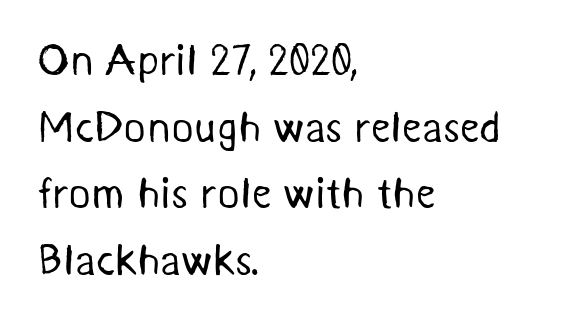
Q: Is the text bold? A: No.
Q: Is the typeface a serif or a sans-serif typeface? A: Sans-serif.
Q: Is the text underlined? A: No.
Q: How is the paragraph aligned? A: Left-aligned.
Q: Is the spacing between letters normal or unusually wide? A: Normal.
Q: Is the spacing between lines tight, normal or loose? A: Normal.
Q: Width (condensed, normal, or wide)? A: Normal.
Q: Stroke contrast? A: Medium.
Q: x-height? A: Medium.
Q: Monospaced? A: No.
